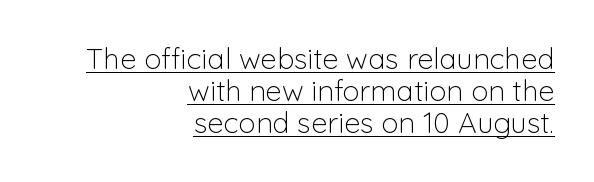
The image shows 29 px light sans-serif type, upright; set right-aligned, tight line spacing (1.11x), normal letter spacing, underlined; low stroke contrast and a medium x-height.
